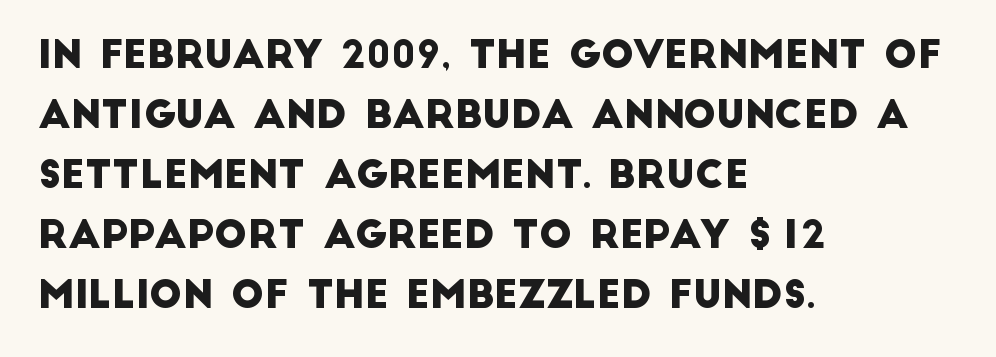
The paragraph shown leans on its left margin. The space directly below the letters is spotless. The rendering uses natural spacing where letterforms have individual widths. The glyphs in this specimen are sans serif.
